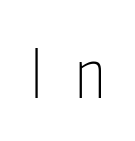
{"serif": "no", "italic": "no", "bold": "no", "weight": "thin", "width": "condensed", "stroke_contrast": "low", "x_height": "medium", "monospaced": "no", "underline": "no", "letter_spacing": "wide", "letter_spacing_em": 0.47, "glyph_px": 67}
